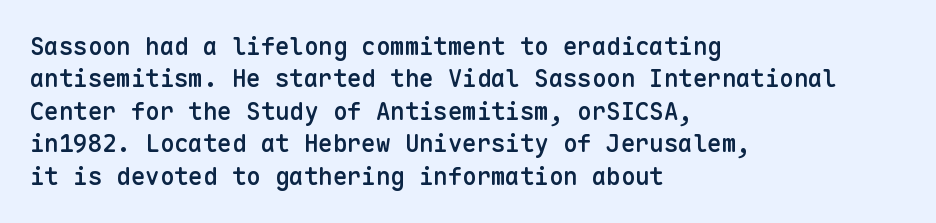
Does the leading feel generous? No, just average. Words float on clear page, feet unadorned. These lines carry some extra weight — a demibold, not a full bold. A classic flush-left, rag-right setting is used for this passage. The letters sit at their default tracking, neither squeezed nor spread.
